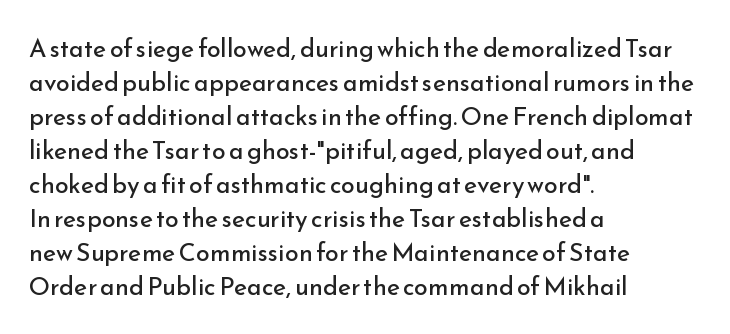
Q: Is the text bold? A: No.
Q: Is the text italic (slanted)? A: No, it is upright.
Q: Is the text underlined? A: No.
Q: How is the paragraph aligned? A: Left-aligned.
Q: Is the spacing between letters normal or unusually wide? A: Normal.
Q: Is the spacing between lines tight, normal or loose? A: Normal.
